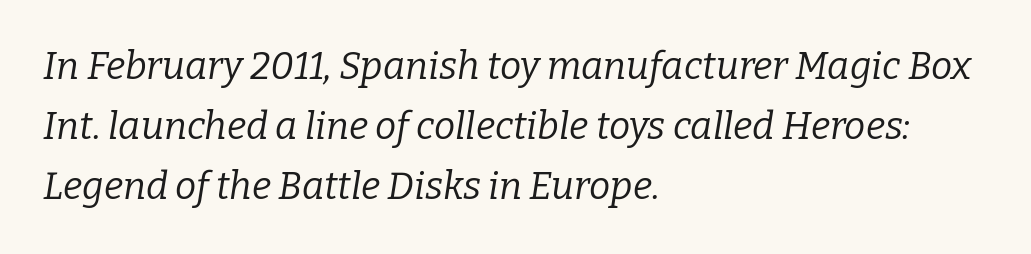
Q: Is the text bold? A: No.
Q: Is the text italic (slanted)? A: Yes, it leans right by about 9 degrees.
Q: Is the typeface a serif or a sans-serif typeface? A: Serif.
Q: Is the text underlined? A: No.
Q: How is the paragraph aligned? A: Left-aligned.
Q: Is the spacing between letters normal or unusually wide? A: Normal.
Q: Is the spacing between lines tight, normal or loose? A: Normal.
Q: Width (condensed, normal, or wide)? A: Normal.
Q: Stroke contrast? A: Low.
Q: x-height? A: Medium.
Q: Monospaced? A: No.
